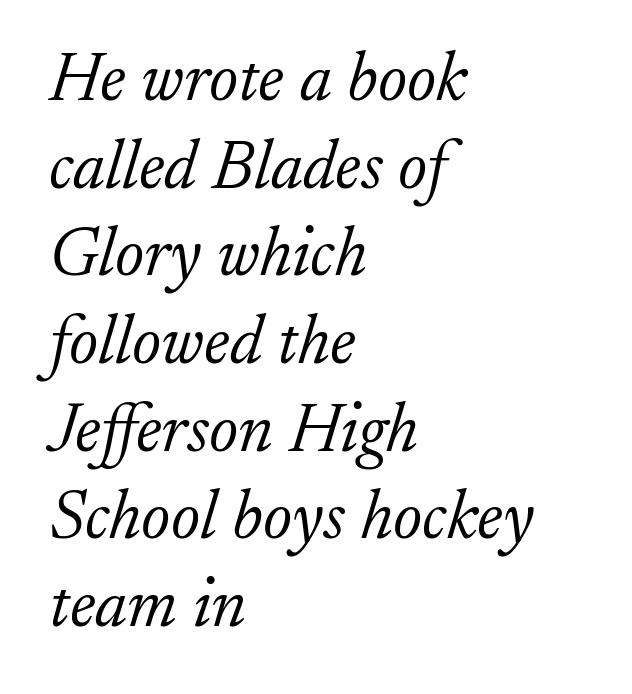
The image shows 69 px light serif type, italic (leaning right); set left-aligned, normal line spacing (1.27x), normal letter spacing, not underlined; low stroke contrast and a small x-height.
